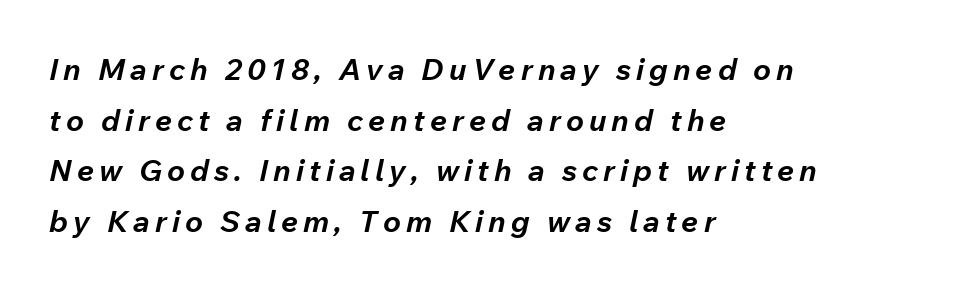
This is oblique type, the kind used for emphasis or titles. Letters rest on an invisible, unmarked baseline. These lines are rendered in a variable-pitch font. Notice how the passage keeps a crisp vertical edge on the left only. Regular leading. The characters look thick and weighty, a clear bold.
